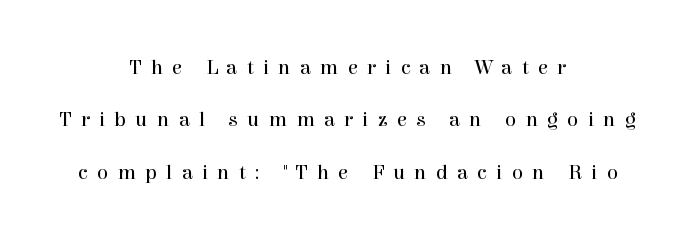
{"italic": "no", "bold": "no", "underline": "no", "align": "center", "line_spacing": "loose", "line_spacing_ratio": 2.49, "letter_spacing": "wide", "letter_spacing_em": 0.44, "glyph_px": 21}
